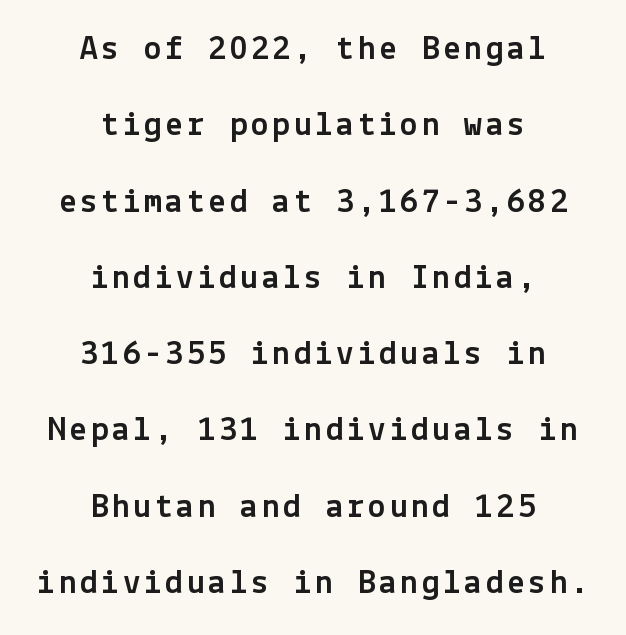
{"serif": "no", "italic": "no", "width": "normal", "x_height": "medium", "underline": "no", "align": "center", "line_spacing": "loose", "line_spacing_ratio": 2.18, "glyph_px": 35}
